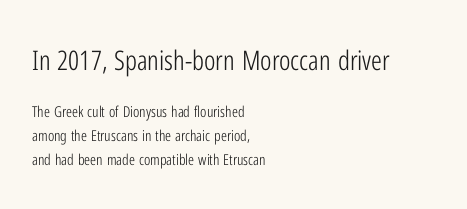
{"italic": "no", "bold": "no", "underline": "no", "align": "left", "line_spacing": "normal", "line_spacing_ratio": 1.58, "letter_spacing": "normal", "letter_spacing_em": 0.0, "larger_block": "first", "size_ratio": 1.8, "glyph_px": 27}
